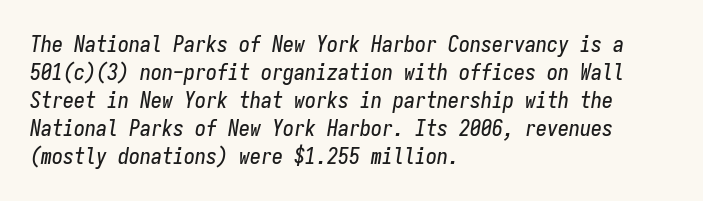
The image shows 22 px text type, italic (leaning right); set left-aligned, normal line spacing (1.27x), normal letter spacing, not underlined.
